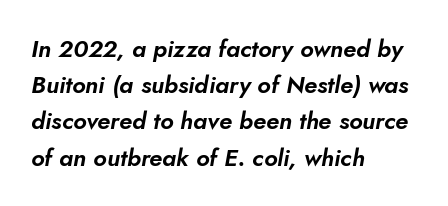
An italicized treatment has been applied to the whole sample. A bare baseline throughout the passage. Standard letterfit; no display-style spreading of the glyphs. All the whitespace from short lines collects on the right. This sample keeps an unexceptional amount of space between lines.
